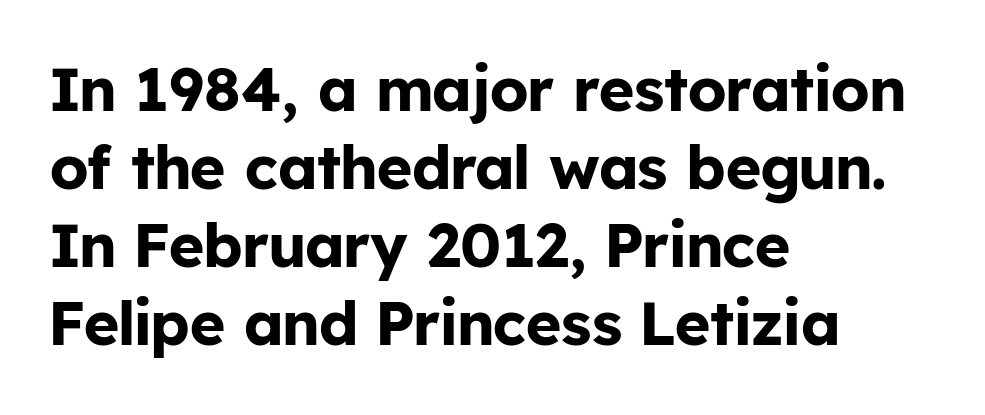
Q: Is the text bold? A: Yes.
Q: Is the text italic (slanted)? A: No, it is upright.
Q: Is the typeface a serif or a sans-serif typeface? A: Sans-serif.
Q: Is the text underlined? A: No.
Q: How is the paragraph aligned? A: Left-aligned.
Q: Is the spacing between letters normal or unusually wide? A: Normal.
Q: Is the spacing between lines tight, normal or loose? A: Normal.
Q: Width (condensed, normal, or wide)? A: Normal.
Q: Stroke contrast? A: Low.
Q: x-height? A: Medium.
Q: Monospaced? A: No.
